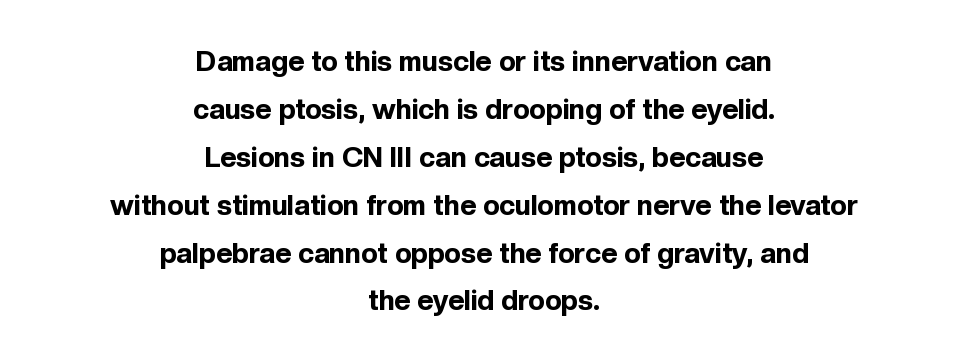
Designer's note — italics off, roman on. The rendering keeps characters at their native spacing. Decoration check: the copy has no underline. The font family rendered here belongs to the sans-serif group. How heavy is the stroke? Heavy — this is a bold. The lines in this sample share a center point and differ in where they start and stop.
